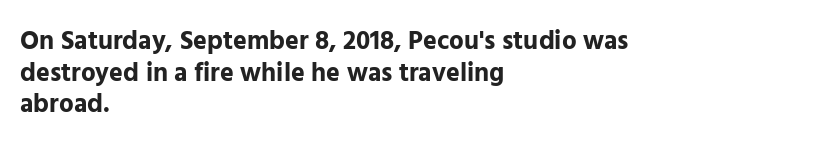
The image shows 26 px bold type, upright; set left-aligned, line spacing 1.22x, normal letter spacing, not underlined.
